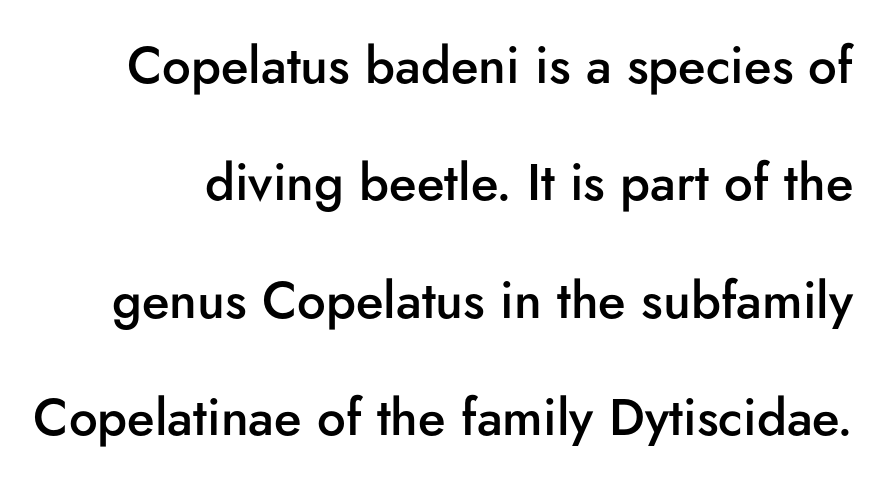
Ordinary non-slanted type is in use. Caption: standard tracking, unaltered. The strip under each line holds only bare page. Typesetter's note: demi weight, one step under bold. These lines are rendered in a variable-pitch font.
